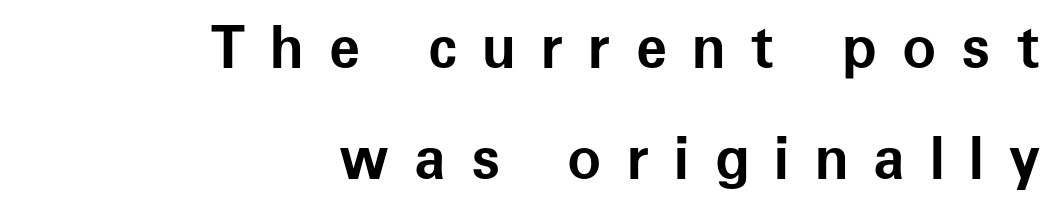
The strokes are fattened all the way to bold. The passage shown stacks its lines with a broad gap. Are there feet on the stems? There aren't — it's a sans. Ordinary non-slanted type is in use. Proportional: the letters do not fall into vertical columns.
